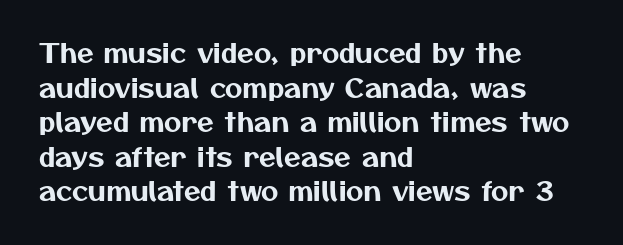
Check the space under the baseline: it is left empty. The rows are spaced the way most documents space them. Letter spacing: default. In CSS terms this would be text-align: left.
